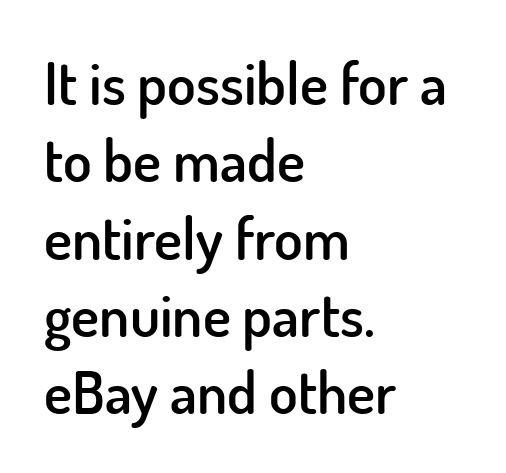
A classic flush-left, rag-right setting is used for this passage. Style check: upright. This sample uses plain, unmodified letter spacing. Observe the absence of serifs on each vertical stroke in this sample. Varying glyph widths throughout — classic text-font behaviour.
